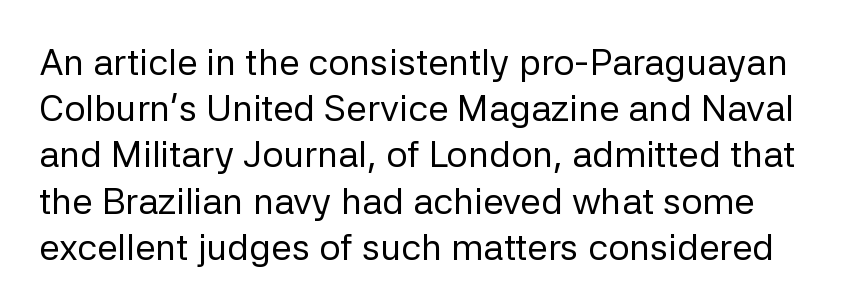
The image shows 37 px regular-weight sans-serif type, upright; set normal line spacing (1.25x), normal letter spacing, not underlined; low stroke contrast and a medium x-height.
